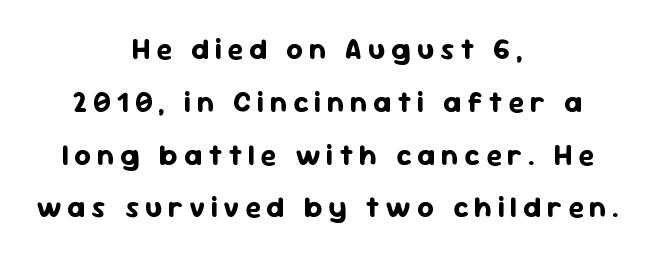
Characters follow at a spacing far wider than the type designer built in. Look at the bottom of the vertical strokes: they stop flat, with no serifs. Unmarked baselines from the first word to the last. The typography opts for an upright posture over an oblique one. You could not count columns in this text — the font is proportionally spaced.
